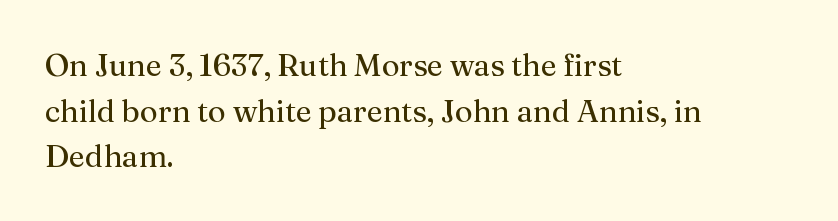
Each letter's strokes conclude with small projecting serifs. Unmarked baselines from the first word to the last. Rows of type keep a routine distance in the vertical direction. In CSS terms this would be text-align: left. Weight: not bold — regular or lighter. Here the designer chose a conventional face with non-uniform glyph widths.
